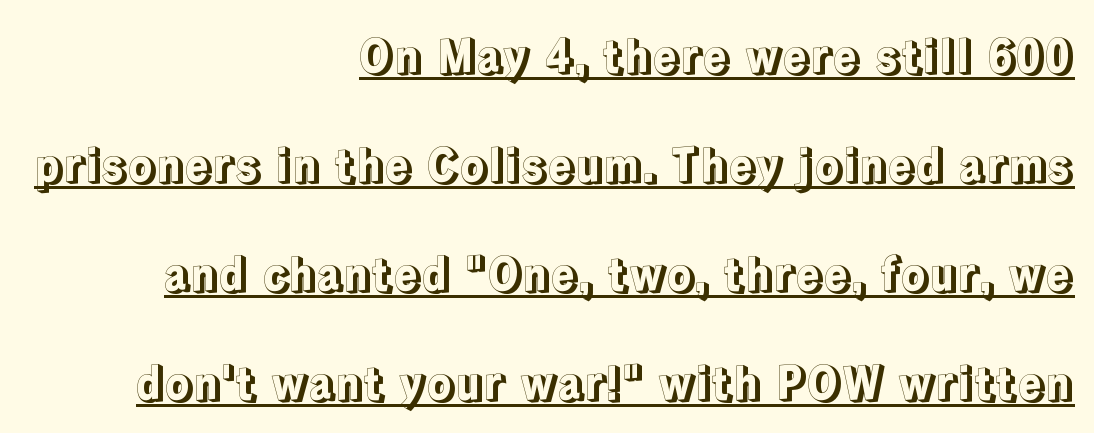
When letters stand straight like this, we call the style roman or upright. Honestly, the underline is the first thing you notice here. The space between consecutive lines is lavish. Honestly, the letter spacing is just normal — you wouldn't notice it. A typesetter would call this proportional, since set widths differ per character.
